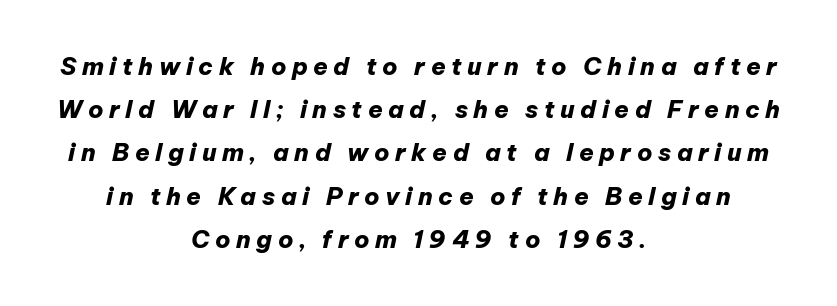
A centered setting, common on invitations and titles, is used for this passage. Characters are canted at an angle relative to the baseline's perpendicular. No word sits above an underline. How are the letters spaced? Widely, with obvious added tracking.
